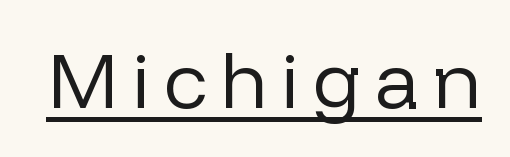
{"serif": "no", "italic": "no", "bold": "no", "weight": "regular", "width": "normal", "stroke_contrast": "low", "x_height": "medium", "monospaced": "no", "underline": "yes", "glyph_px": 79}
